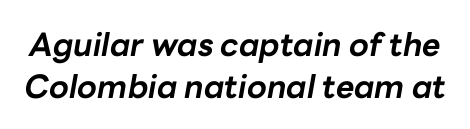
Q: Is the text bold? A: Yes.
Q: Is the text italic (slanted)? A: Yes, it leans right by about 10 degrees.
Q: Is the text underlined? A: No.
Q: Is the spacing between letters normal or unusually wide? A: Normal.
Q: Is the spacing between lines tight, normal or loose? A: Normal.
Q: Width (condensed, normal, or wide)? A: Normal.
Q: Stroke contrast? A: Low.
Q: x-height? A: Medium.
Q: Monospaced? A: No.
